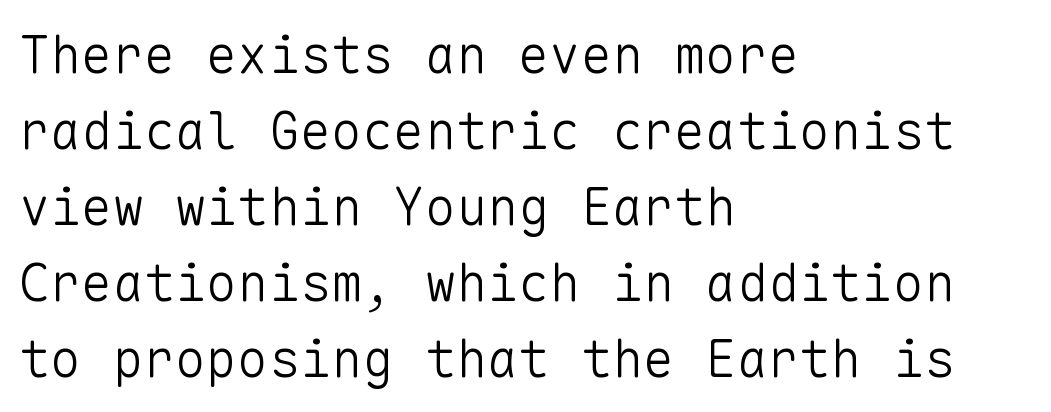
{"serif": "no", "italic": "no", "bold": "no", "weight": "light", "width": "normal", "stroke_contrast": "low", "x_height": "medium", "monospaced": "yes", "underline": "no", "align": "left", "line_spacing": "normal", "line_spacing_ratio": 1.46, "letter_spacing": "normal", "letter_spacing_em": 0.0, "glyph_px": 52}
